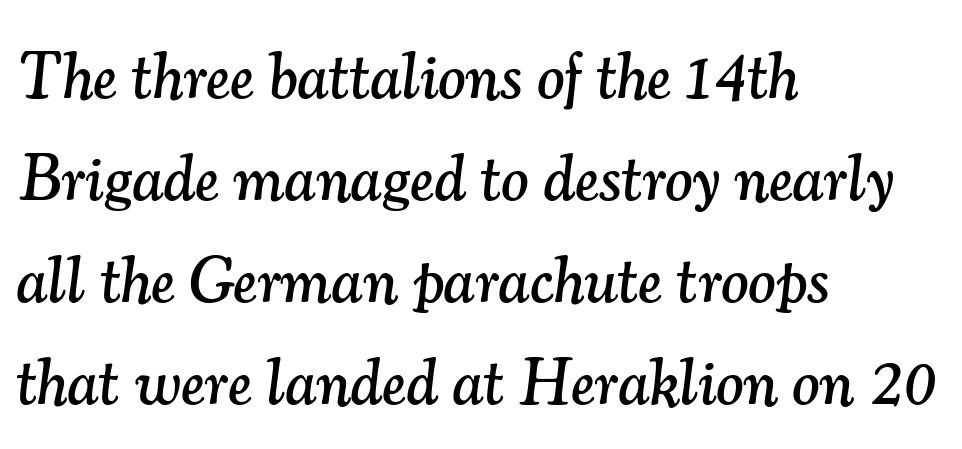
Q: Is the text italic (slanted)? A: Yes, it leans right by about 7 degrees.
Q: Is the typeface a serif or a sans-serif typeface? A: Serif.
Q: Is the text underlined? A: No.
Q: How is the paragraph aligned? A: Left-aligned.
Q: Is the spacing between letters normal or unusually wide? A: Normal.
Q: Is the spacing between lines tight, normal or loose? A: Normal.
Q: Width (condensed, normal, or wide)? A: Normal.
Q: Stroke contrast? A: Medium.
Q: x-height? A: Small.
Q: Monospaced? A: No.
